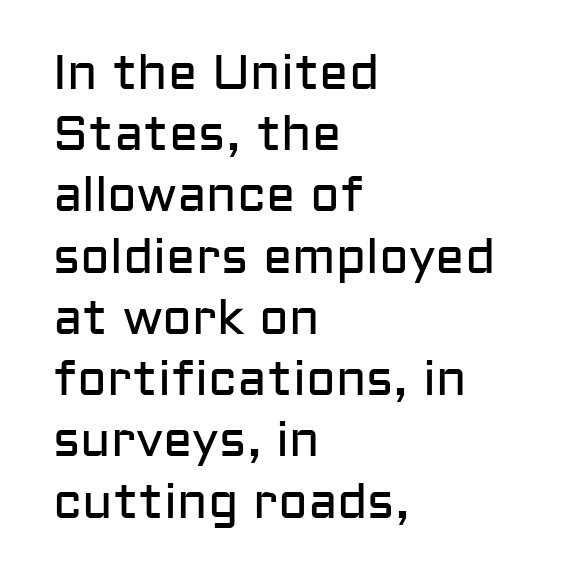
The image shows 49 px regular-weight sans-serif type, upright; set left-aligned, normal line spacing (1.25x), normal letter spacing, not underlined; low stroke contrast and a medium x-height.
